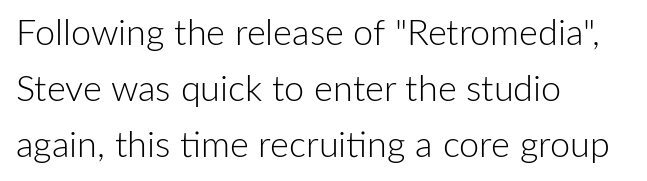
{"serif": "no", "italic": "no", "bold": "no", "weight": "light", "width": "normal", "stroke_contrast": "low", "x_height": "medium", "monospaced": "no", "underline": "no", "align": "left", "line_spacing": "normal", "line_spacing_ratio": 1.55, "letter_spacing": "normal", "letter_spacing_em": 0.0, "glyph_px": 36}
